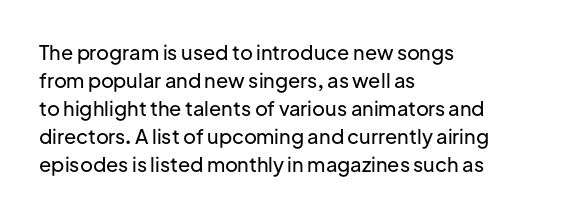
Q: Is the text italic (slanted)? A: No, it is upright.
Q: Is the text underlined? A: No.
Q: How is the paragraph aligned? A: Left-aligned.
Q: Is the spacing between letters normal or unusually wide? A: Normal.
Q: Is the spacing between lines tight, normal or loose? A: Normal.
